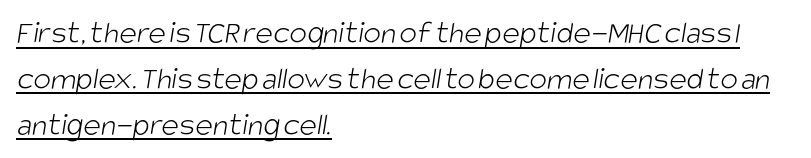
Bold? No — there's no thickening of the strokes. Between one letter and the next there's only the usual sliver of space. The typesetter chose a ragged-right arrangement here. Successive baselines arrive at the customary interval. No feet cap the strokes, marking this as sans-serif type. This sample has the flowing, uneven cadence of proportional lettering.
